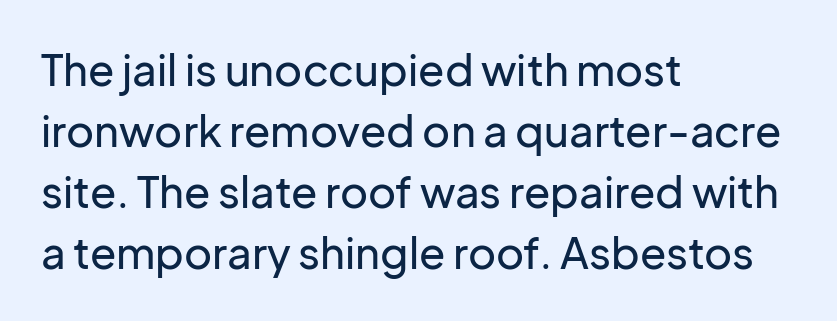
Which margin do the lines hug? The left one — the right edge is uneven. Notice how the stems are strictly vertical — no italics here. Note the varied advance widths — an 'i' is clearly narrower than an 'm'. Anything drawn beneath the words? Only blank space. Nope, no serifs anywhere on these letters.
